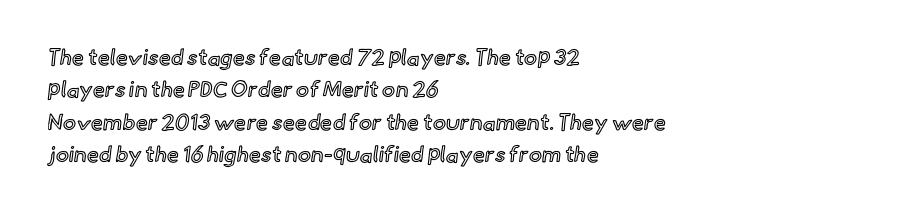
The image shows 22 px text type; set left-aligned, normal line spacing (1.47x), normal letter spacing, not underlined.
